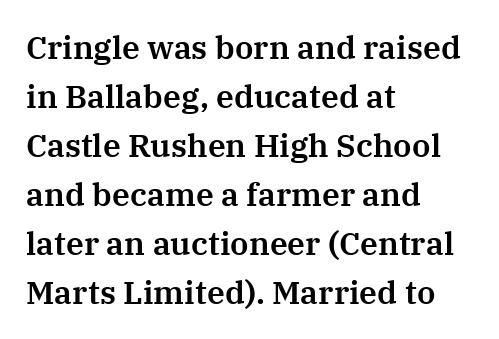
The image shows 32 px serif type, upright; set left-aligned, normal line spacing (1.53x), normal letter spacing, not underlined; medium stroke contrast and a medium x-height.
